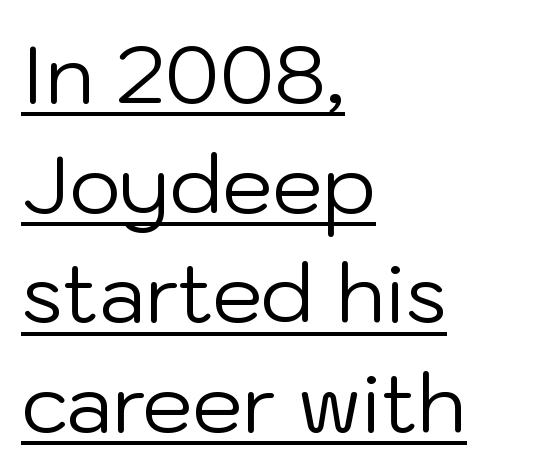
Q: Is the text bold? A: No.
Q: Is the text italic (slanted)? A: No, it is upright.
Q: Is the typeface a serif or a sans-serif typeface? A: Sans-serif.
Q: Is the text underlined? A: Yes.
Q: How is the paragraph aligned? A: Left-aligned.
Q: Is the spacing between letters normal or unusually wide? A: Normal.
Q: Is the spacing between lines tight, normal or loose? A: Normal.
Q: Width (condensed, normal, or wide)? A: Normal.
Q: Stroke contrast? A: Low.
Q: x-height? A: Medium.
Q: Monospaced? A: No.
